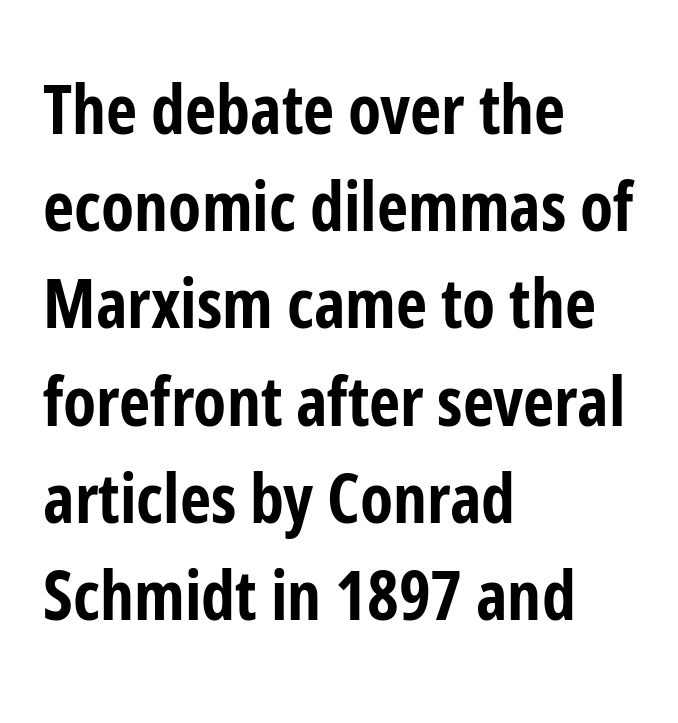
{"serif": "no", "italic": "no", "bold": "yes", "weight": "bold", "width": "condensed", "stroke_contrast": "low", "x_height": "medium", "monospaced": "no", "underline": "no", "align": "left", "line_spacing": "normal", "line_spacing_ratio": 1.43, "letter_spacing": "normal", "letter_spacing_em": 0.0, "glyph_px": 68}
